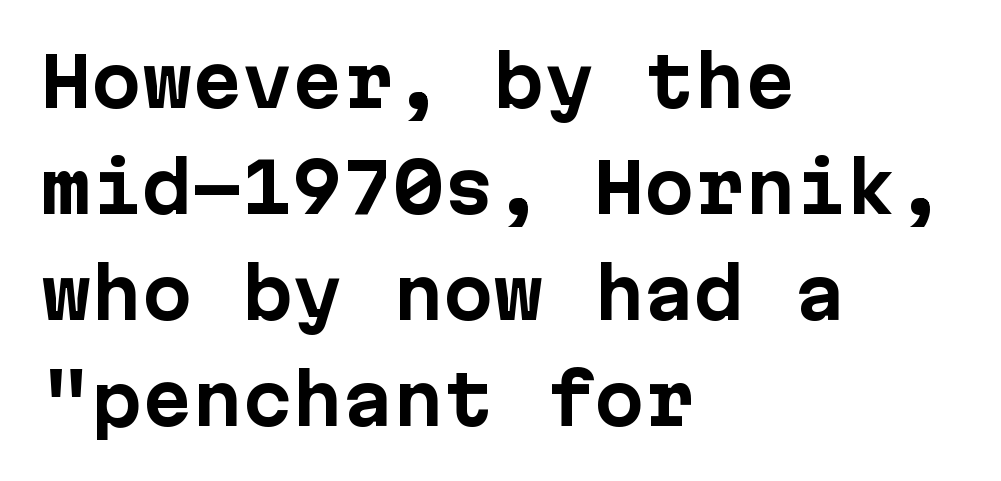
{"serif": "no", "italic": "no", "bold": "yes", "weight": "bold", "width": "normal", "stroke_contrast": "low", "x_height": "medium", "underline": "no", "align": "left", "line_spacing": "normal", "line_spacing_ratio": 1.58, "letter_spacing": "normal", "letter_spacing_em": 0.0, "glyph_px": 67}
